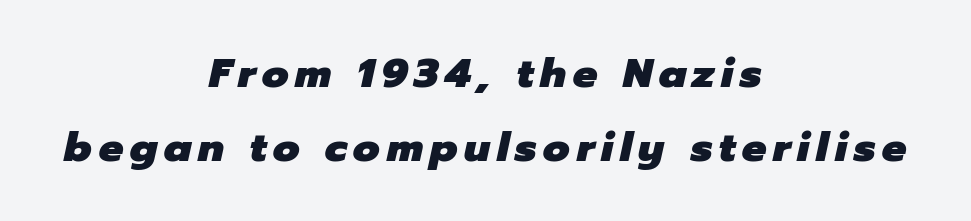
On the weight axis this lands at bold, roughly 700. A typesetter would call this proportional, since set widths differ per character. In terms of posture, this sample is oblique. These lines are centered, leaving both edges ragged.
